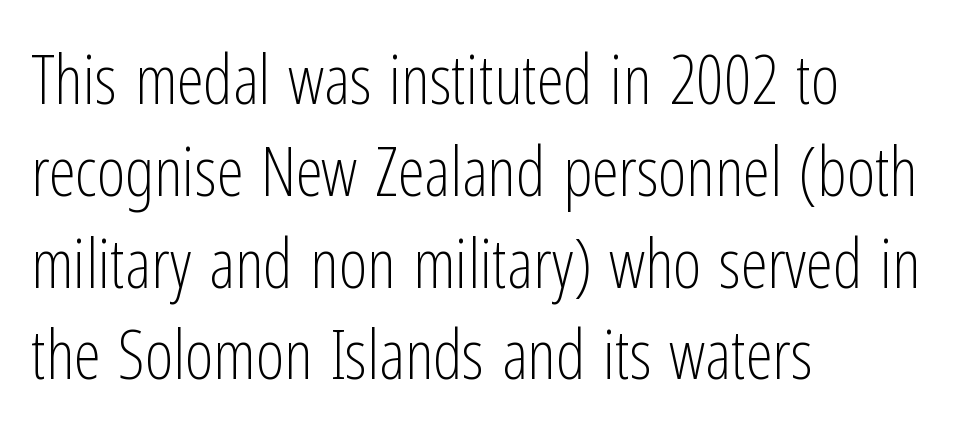
Q: Is the text bold? A: No.
Q: Is the text italic (slanted)? A: No, it is upright.
Q: Is the typeface a serif or a sans-serif typeface? A: Sans-serif.
Q: Is the text underlined? A: No.
Q: How is the paragraph aligned? A: Left-aligned.
Q: Is the spacing between letters normal or unusually wide? A: Normal.
Q: Is the spacing between lines tight, normal or loose? A: Normal.
Q: Width (condensed, normal, or wide)? A: Condensed.
Q: Stroke contrast? A: Low.
Q: x-height? A: Medium.
Q: Monospaced? A: No.
